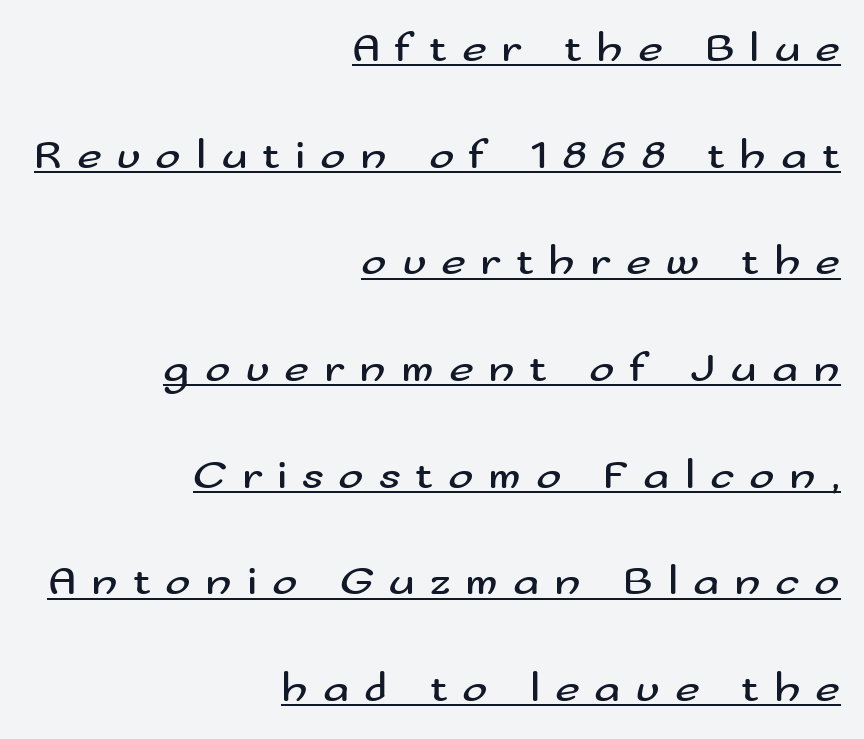
Q: Is the text bold? A: No.
Q: Is the text italic (slanted)? A: No, it is upright.
Q: Is the typeface a serif or a sans-serif typeface? A: Sans-serif.
Q: Is the text underlined? A: Yes.
Q: How is the paragraph aligned? A: Right-aligned.
Q: Is the spacing between letters normal or unusually wide? A: Unusually wide.
Q: Is the spacing between lines tight, normal or loose? A: Loose.
Q: Width (condensed, normal, or wide)? A: Wide.
Q: Stroke contrast? A: Medium.
Q: x-height? A: Small.
Q: Monospaced? A: No.
